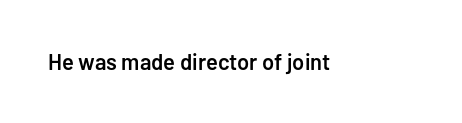
Q: Is the text bold? A: Semi-bold.
Q: Is the text italic (slanted)? A: No, it is upright.
Q: Is the text underlined? A: No.
Q: Is the spacing between letters normal or unusually wide? A: Normal.
